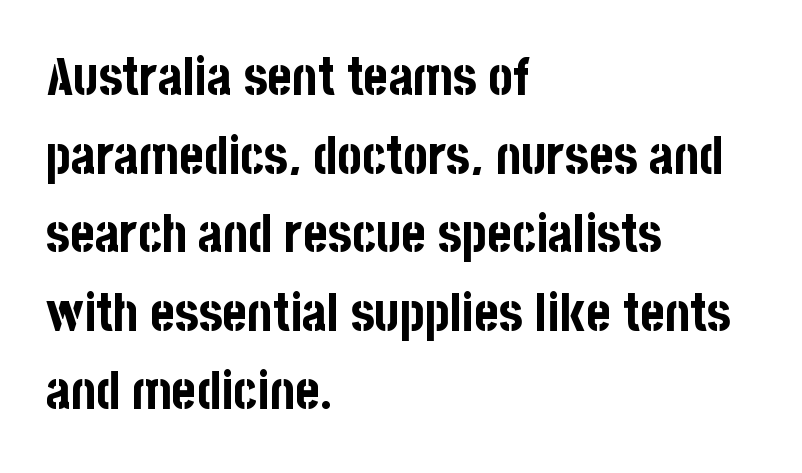
Q: Is the text bold? A: Yes.
Q: Is the text italic (slanted)? A: No, it is upright.
Q: Is the typeface a serif or a sans-serif typeface? A: Sans-serif.
Q: Is the text underlined? A: No.
Q: How is the paragraph aligned? A: Left-aligned.
Q: Is the spacing between letters normal or unusually wide? A: Normal.
Q: Is the spacing between lines tight, normal or loose? A: Normal.
Q: Width (condensed, normal, or wide)? A: Condensed.
Q: Stroke contrast? A: Low.
Q: x-height? A: Large.
Q: Monospaced? A: No.
